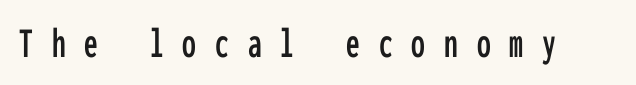
The passage shown has open, widely tracked lettering throughout. Grotesque or geometric, the face here clearly has no serifs. You could count columns in this text — the font is strictly monospaced. The lettering stays uniformly vertical, giving the passage a roman look.
